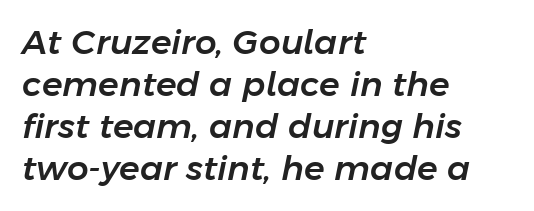
The image shows 34 px text type, italic (leaning right); set left-aligned, line spacing 1.24x, normal letter spacing, not underlined; low stroke contrast and a medium x-height.
